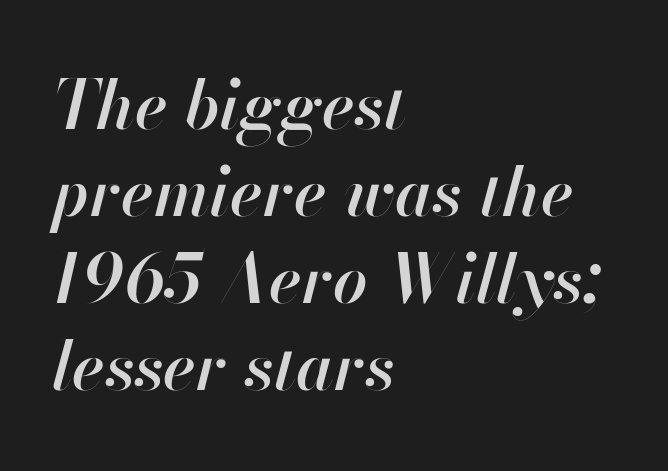
Each letter keeps its own natural width here, so spacing adapts to shape. Every letter is mildly thick-stroked: semibold rather than bold. The gaps between neighbouring characters are ordinary and unremarkable. Leading matches the norm, producing a regular column. The lettering tilts uniformly, giving the passage an italic look. The setting favours the left margin, as ordinary paragraphs usually do.
